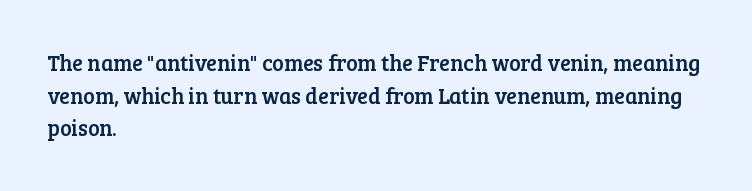
The image shows 22 px text type, upright; set left-aligned, normal line spacing (1.48x), normal letter spacing, not underlined.
